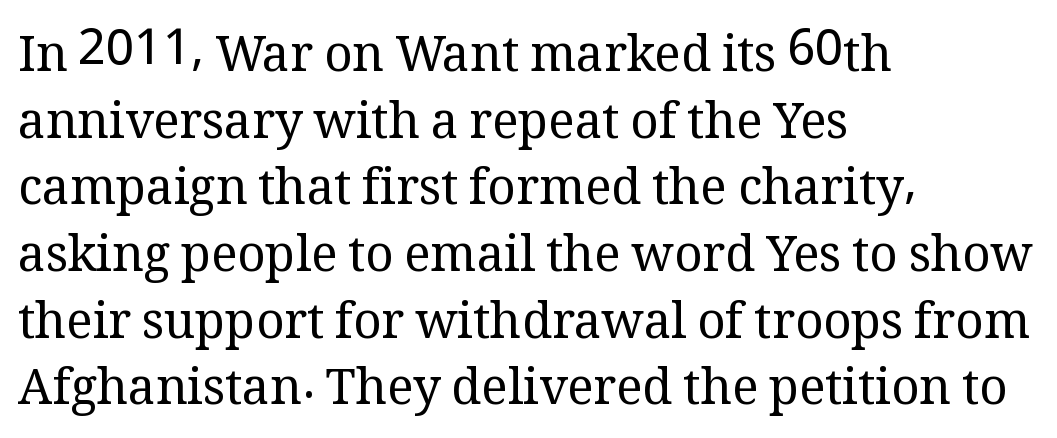
The rendering shows small feet on the letterforms — a serif design. The type sits square on the baseline with zero lean. Does the leading feel generous? No, just average. The cut favours lightness, reaching ordinary text weight at its darkest.
